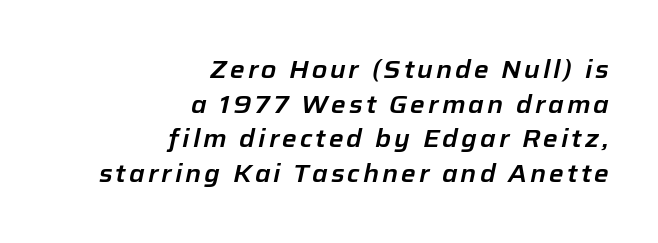
The image shows 25 px text type, italic (leaning right); set right-aligned, normal line spacing (1.39x), not underlined.
